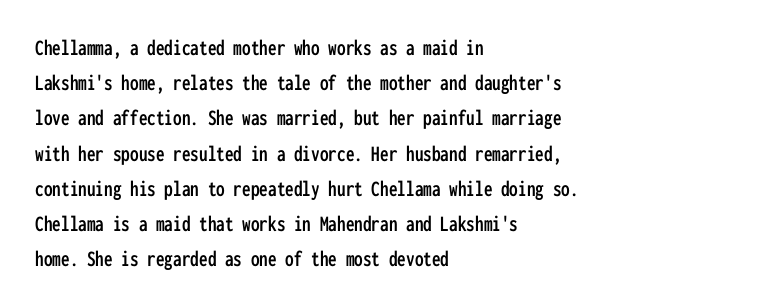
{"italic": "no", "underline": "no", "align": "left", "line_spacing": "normal", "line_spacing_ratio": 1.53, "letter_spacing": "normal", "letter_spacing_em": 0.0, "glyph_px": 23}
